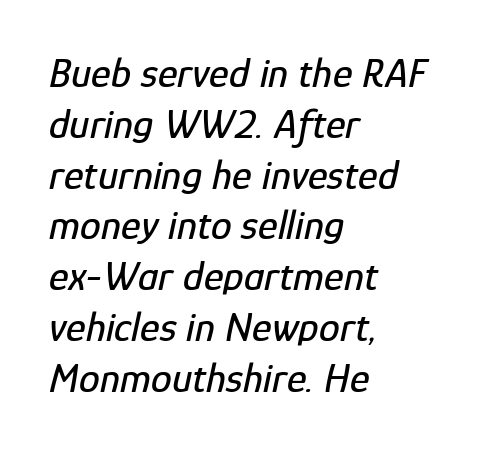
Notice how the passage keeps a crisp vertical edge on the left only. This sample has the flowing, uneven cadence of proportional lettering. The gaps between neighbouring characters are ordinary and unremarkable. Characters are canted at an angle relative to the baseline's perpendicular. Anything drawn beneath the words? Only blank space.
